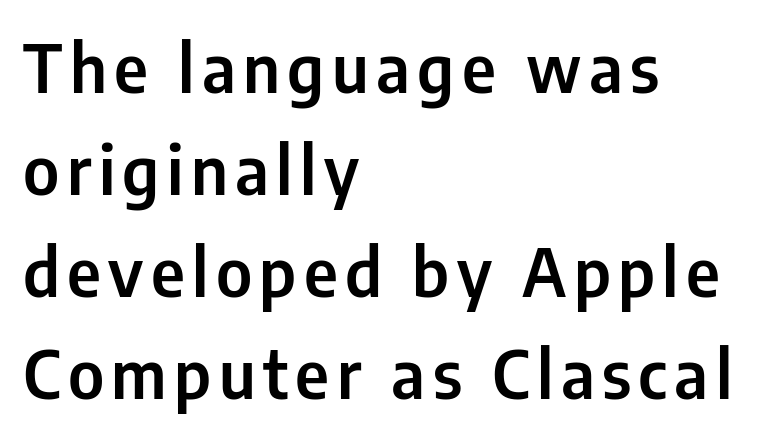
Q: Is the text italic (slanted)? A: No, it is upright.
Q: Is the typeface a serif or a sans-serif typeface? A: Sans-serif.
Q: Is the text underlined? A: No.
Q: How is the paragraph aligned? A: Left-aligned.
Q: Is the spacing between lines tight, normal or loose? A: Normal.
Q: Width (condensed, normal, or wide)? A: Condensed.
Q: Stroke contrast? A: Low.
Q: x-height? A: Medium.
Q: Monospaced? A: No.
